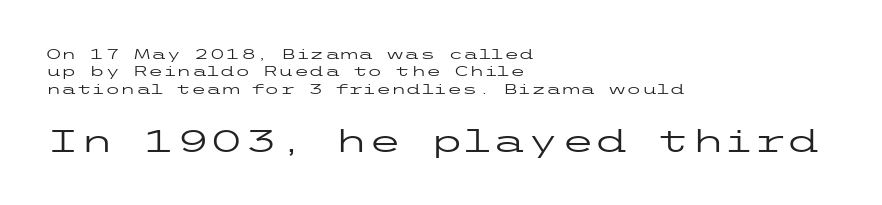
The image shows 31 px regular-weight, wide sans-serif type, upright; set left-aligned, line spacing 1.24x, normal letter spacing, not underlined; the second (bottom) block is 2.21x larger; low stroke contrast and a medium x-height.
